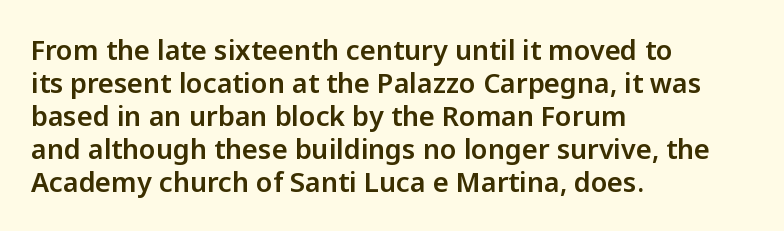
No extra tracking has been applied to these lines. Check the space under the baseline: it is left empty. The font's upright variant was chosen for this text. Casual observation: everything's shoved over to the left.
